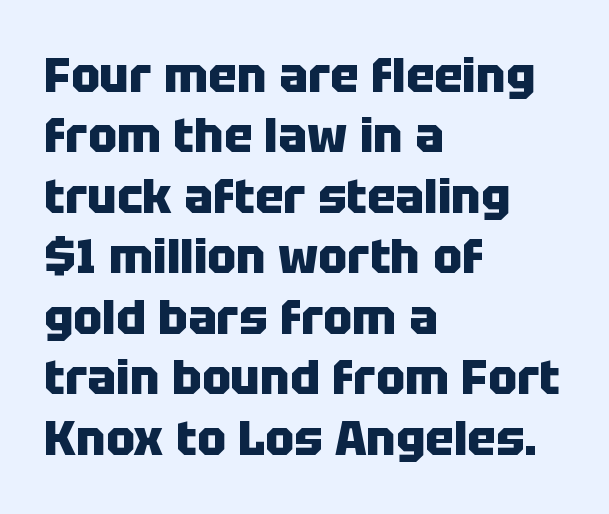
Q: Is the text bold? A: Yes.
Q: Is the text italic (slanted)? A: No, it is upright.
Q: Is the typeface a serif or a sans-serif typeface? A: Sans-serif.
Q: Is the text underlined? A: No.
Q: How is the paragraph aligned? A: Left-aligned.
Q: Is the spacing between letters normal or unusually wide? A: Normal.
Q: Is the spacing between lines tight, normal or loose? A: Normal.
Q: Width (condensed, normal, or wide)? A: Normal.
Q: Stroke contrast? A: Low.
Q: x-height? A: Large.
Q: Monospaced? A: No.
